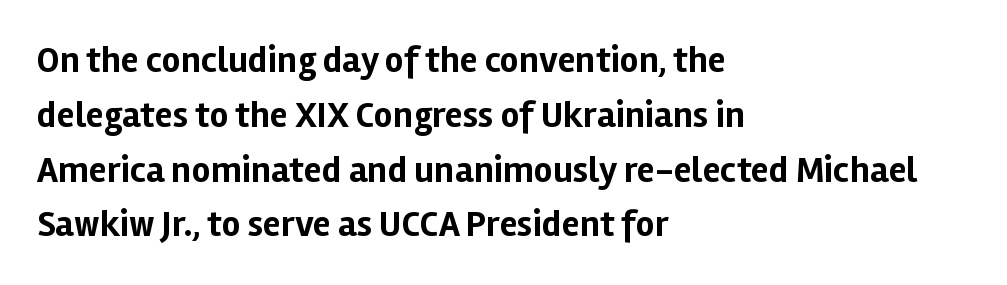
Q: Is the text bold? A: Yes.
Q: Is the text italic (slanted)? A: No, it is upright.
Q: Is the typeface a serif or a sans-serif typeface? A: Sans-serif.
Q: Is the text underlined? A: No.
Q: How is the paragraph aligned? A: Left-aligned.
Q: Is the spacing between letters normal or unusually wide? A: Normal.
Q: Is the spacing between lines tight, normal or loose? A: Normal.
Q: Width (condensed, normal, or wide)? A: Normal.
Q: Stroke contrast? A: Low.
Q: x-height? A: Medium.
Q: Monospaced? A: No.
